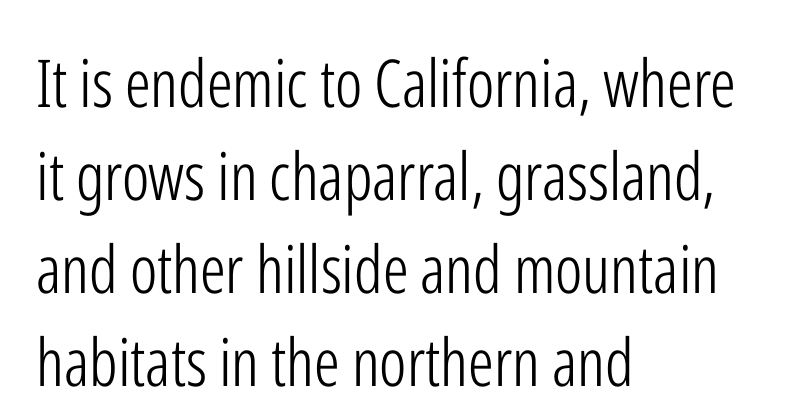
{"serif": "no", "italic": "no", "bold": "no", "weight": "light", "width": "condensed", "stroke_contrast": "low", "x_height": "medium", "monospaced": "no", "underline": "no", "align": "left", "line_spacing": "normal", "line_spacing_ratio": 1.41, "letter_spacing": "normal", "letter_spacing_em": 0.0, "glyph_px": 66}
